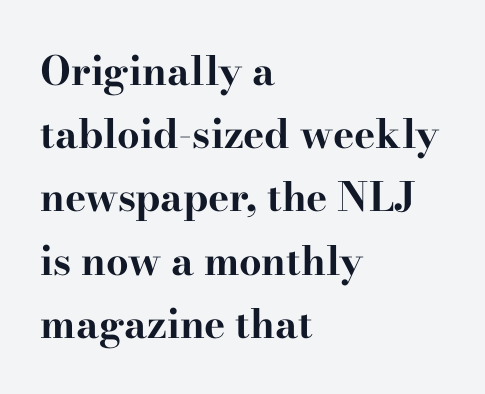
What weight is shown? A full bold with thick strokes. The words here are not underlined. This is roman type, the default non-slanted kind. The characters display serif detailing at their extremities. If you drew a ruler down the left edge, every line would touch it.
